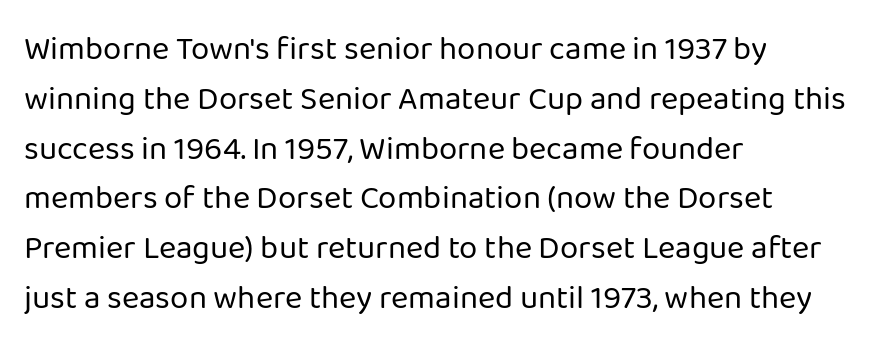
{"serif": "no", "italic": "no", "bold": "no", "weight": "regular", "width": "normal", "stroke_contrast": "low", "x_height": "medium", "monospaced": "no", "underline": "no", "align": "left", "line_spacing": "normal", "line_spacing_ratio": 1.51, "letter_spacing": "normal", "letter_spacing_em": 0.0, "glyph_px": 33}
